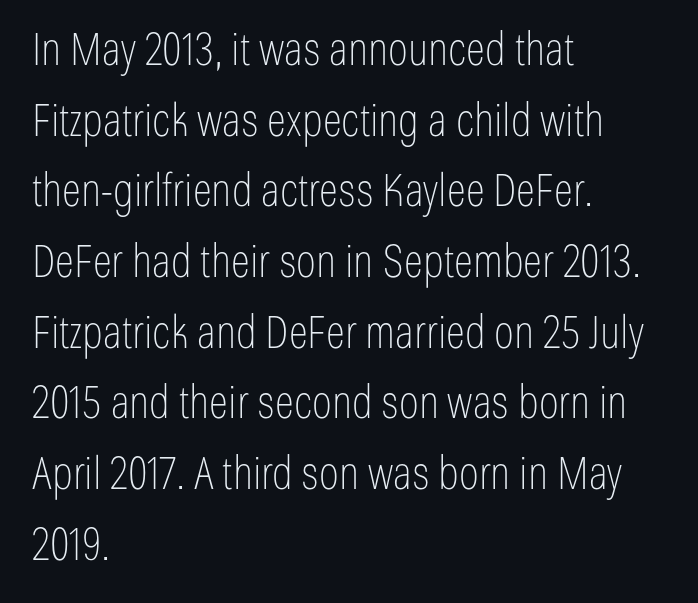
Q: Is the text bold? A: No.
Q: Is the text italic (slanted)? A: No, it is upright.
Q: Is the typeface a serif or a sans-serif typeface? A: Sans-serif.
Q: Is the text underlined? A: No.
Q: How is the paragraph aligned? A: Left-aligned.
Q: Is the spacing between letters normal or unusually wide? A: Normal.
Q: Is the spacing between lines tight, normal or loose? A: Normal.
Q: Width (condensed, normal, or wide)? A: Condensed.
Q: Stroke contrast? A: Low.
Q: x-height? A: Medium.
Q: Monospaced? A: No.
